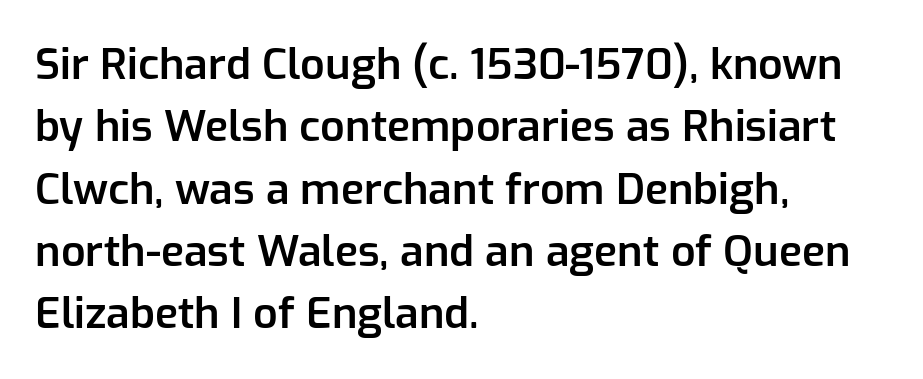
{"serif": "no", "italic": "no", "bold": "semi", "weight": "semibold", "width": "normal", "stroke_contrast": "low", "x_height": "medium", "monospaced": "no", "underline": "no", "align": "left", "line_spacing": "normal", "line_spacing_ratio": 1.45, "letter_spacing": "normal", "letter_spacing_em": 0.0, "glyph_px": 43}
